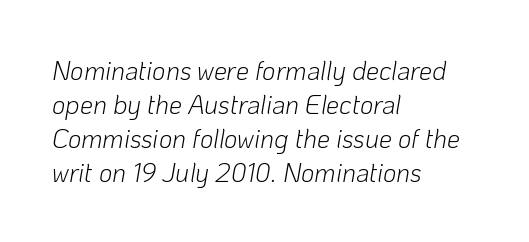
{"italic": "yes", "lean": "right", "slant_degrees": 10, "bold": "no", "underline": "no", "align": "left", "line_spacing": "normal", "line_spacing_ratio": 1.31, "letter_spacing": "normal", "letter_spacing_em": 0.0, "glyph_px": 26}
